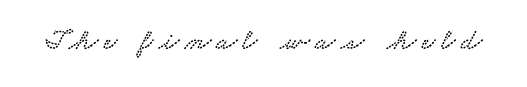
{"width": "wide", "stroke_contrast": "low", "x_height": "small", "monospaced": "no", "underline": "no", "glyph_px": 30}
